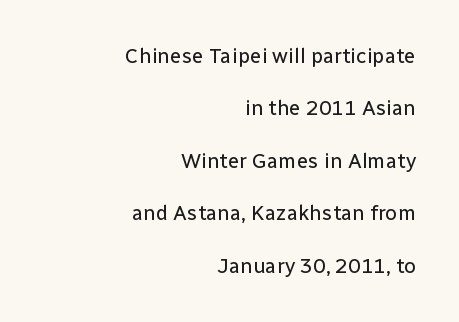
Q: Is the text bold? A: No.
Q: Is the text italic (slanted)? A: No, it is upright.
Q: Is the text underlined? A: No.
Q: How is the paragraph aligned? A: Right-aligned.
Q: Is the spacing between letters normal or unusually wide? A: Normal.
Q: Is the spacing between lines tight, normal or loose? A: Loose.
